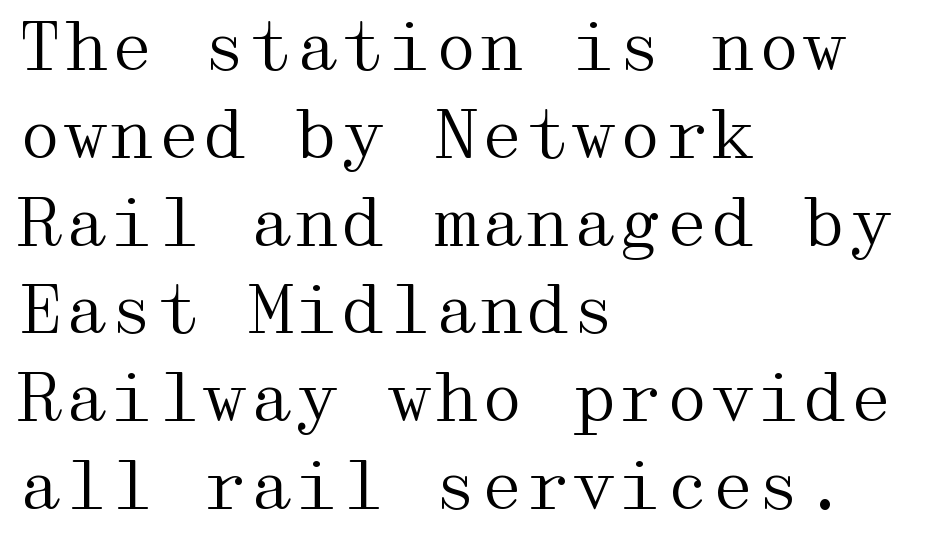
The image shows 66 px regular-weight, wide serif type, upright; set left-aligned, normal line spacing (1.33x), normal letter spacing, not underlined; medium stroke contrast and a medium x-height.
